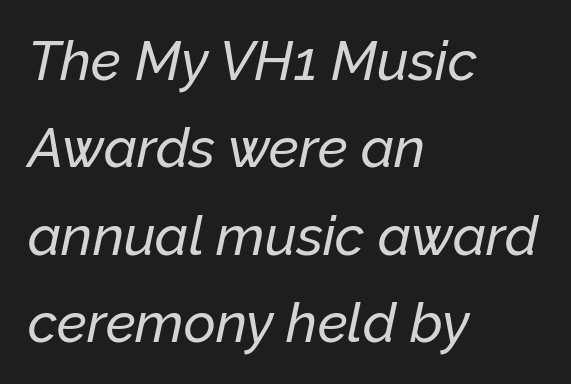
The image shows 55 px text type, italic (leaning right); set left-aligned, normal line spacing (1.59x), normal letter spacing, not underlined; low stroke contrast and a medium x-height.
